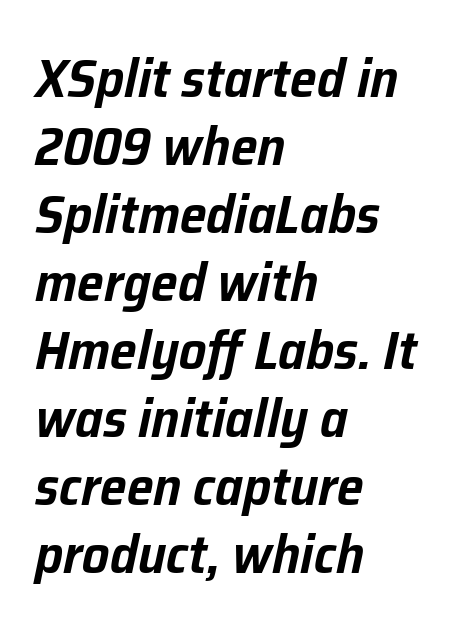
{"italic": "yes", "lean": "right", "slant_degrees": 12, "width": "normal", "stroke_contrast": "low", "x_height": "medium", "monospaced": "no", "underline": "no", "align": "left", "line_spacing": "normal", "line_spacing_ratio": 1.26, "letter_spacing": "normal", "letter_spacing_em": 0.0, "glyph_px": 54}
